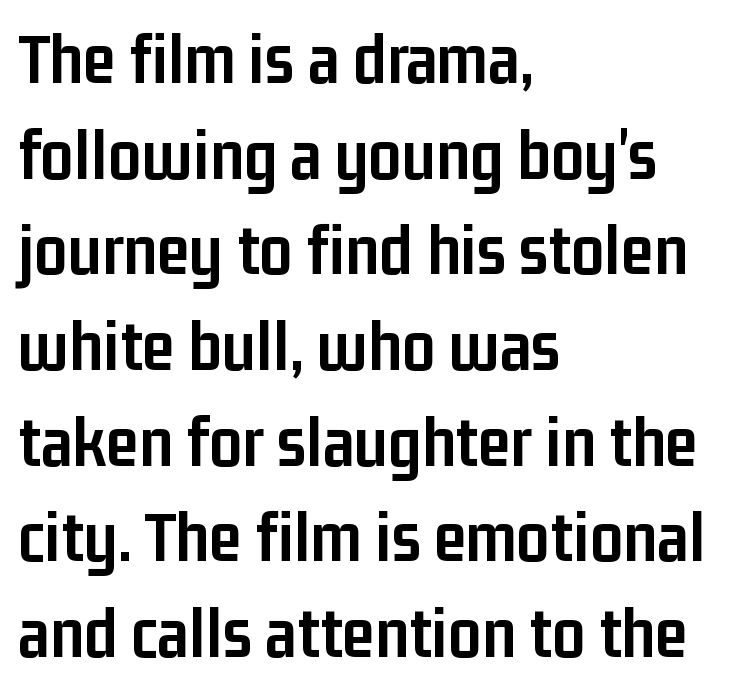
{"serif": "no", "italic": "no", "bold": "yes", "weight": "semibold", "width": "condensed", "stroke_contrast": "low", "x_height": "medium", "monospaced": "no", "underline": "no", "align": "left", "line_spacing": "normal", "line_spacing_ratio": 1.31, "letter_spacing": "normal", "letter_spacing_em": 0.0, "glyph_px": 73}
